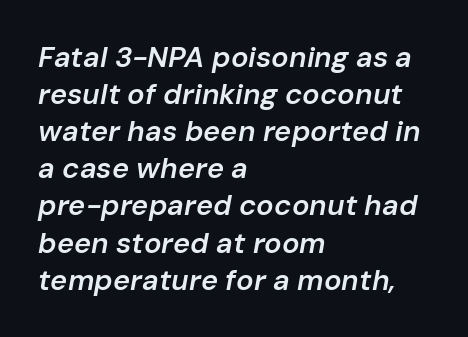
Q: Is the text bold? A: Semi-bold.
Q: Is the text italic (slanted)? A: Yes, it leans right by about 10 degrees.
Q: Is the text underlined? A: No.
Q: How is the paragraph aligned? A: Left-aligned.
Q: Is the spacing between letters normal or unusually wide? A: Normal.
Q: Is the spacing between lines tight, normal or loose? A: Normal.
Q: Width (condensed, normal, or wide)? A: Normal.
Q: Stroke contrast? A: Low.
Q: x-height? A: Medium.
Q: Monospaced? A: No.
